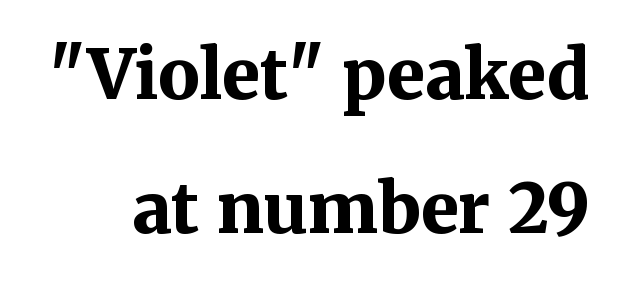
The image shows 69 px bold serif type, upright; set loose line spacing (1.94x), normal letter spacing, not underlined; medium stroke contrast and a medium x-height.
